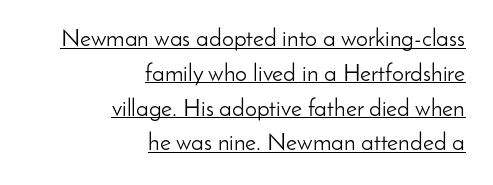
The image shows 24 px text type, upright; set right-aligned, normal line spacing (1.45x), normal letter spacing, underlined.
